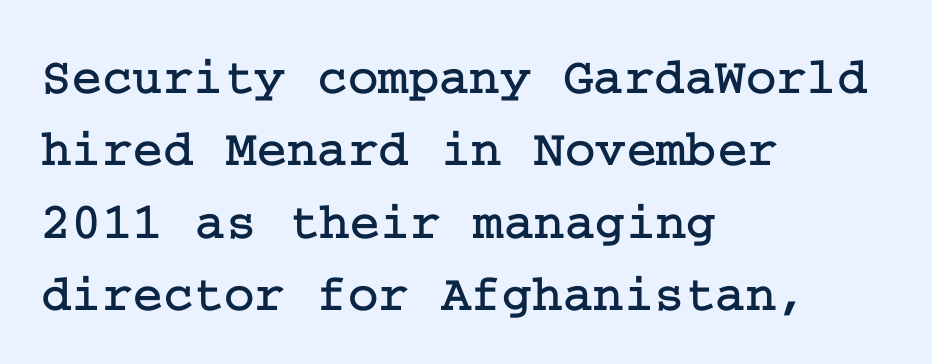
The image shows 52 px serif type, upright; set left-aligned, normal line spacing (1.39x), normal letter spacing, not underlined; low stroke contrast and a medium x-height.
